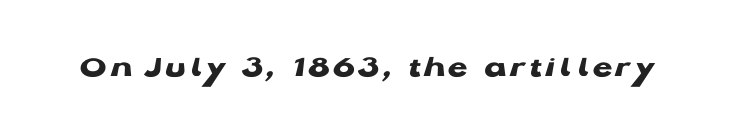
The image shows 32 px heavy, wide sans-serif type, upright; set not underlined; low stroke contrast and a medium x-height.
